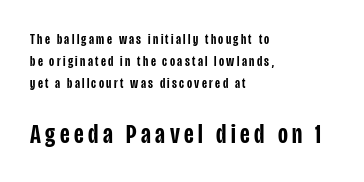
Q: Is the text bold? A: Semi-bold.
Q: Is the text italic (slanted)? A: No, it is upright.
Q: Is the text underlined? A: No.
Q: How is the paragraph aligned? A: Left-aligned.
Q: Is the spacing between lines tight, normal or loose? A: Normal.
Q: Which block of text is set in a larger size, the first (top) or the second (bottom)? A: The second (bottom) one.
